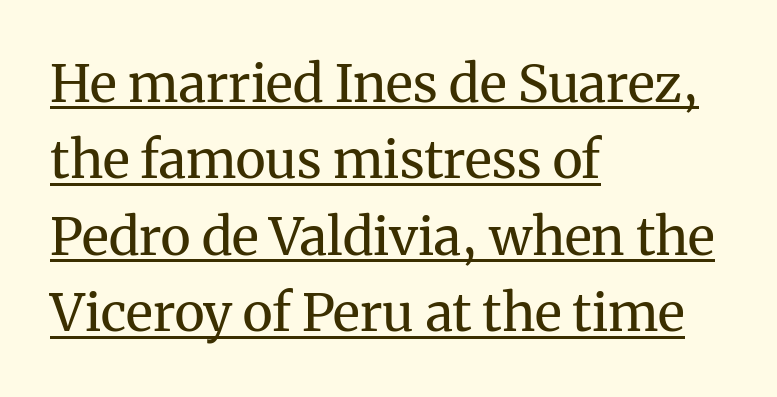
Italic: no, the glyphs are upright roman. Does the copy run flush right? No — it runs flush left. The space between consecutive lines is moderate. Default kerning and tracking; the words read as compact shapes.
